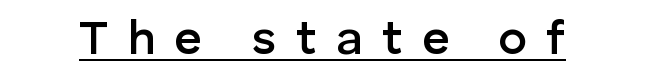
Q: Is the text bold? A: Semi-bold.
Q: Is the text italic (slanted)? A: No, it is upright.
Q: Is the typeface a serif or a sans-serif typeface? A: Sans-serif.
Q: Is the text underlined? A: Yes.
Q: Is the spacing between letters normal or unusually wide? A: Unusually wide.
Q: Width (condensed, normal, or wide)? A: Normal.
Q: Stroke contrast? A: Low.
Q: x-height? A: Medium.
Q: Monospaced? A: No.
